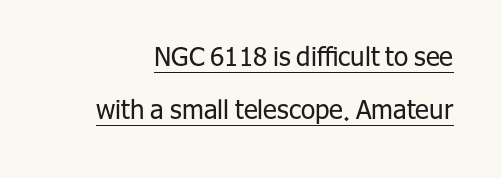
Baseline-to-baseline distance is far greater than the letter height. The lettering stays uniformly vertical, giving the passage a roman look. The tracking reads as untouched default to a designer's eye. A typographer would call this underscored text. Stroke thickness stays within the range of a standard reading face or lighter.
